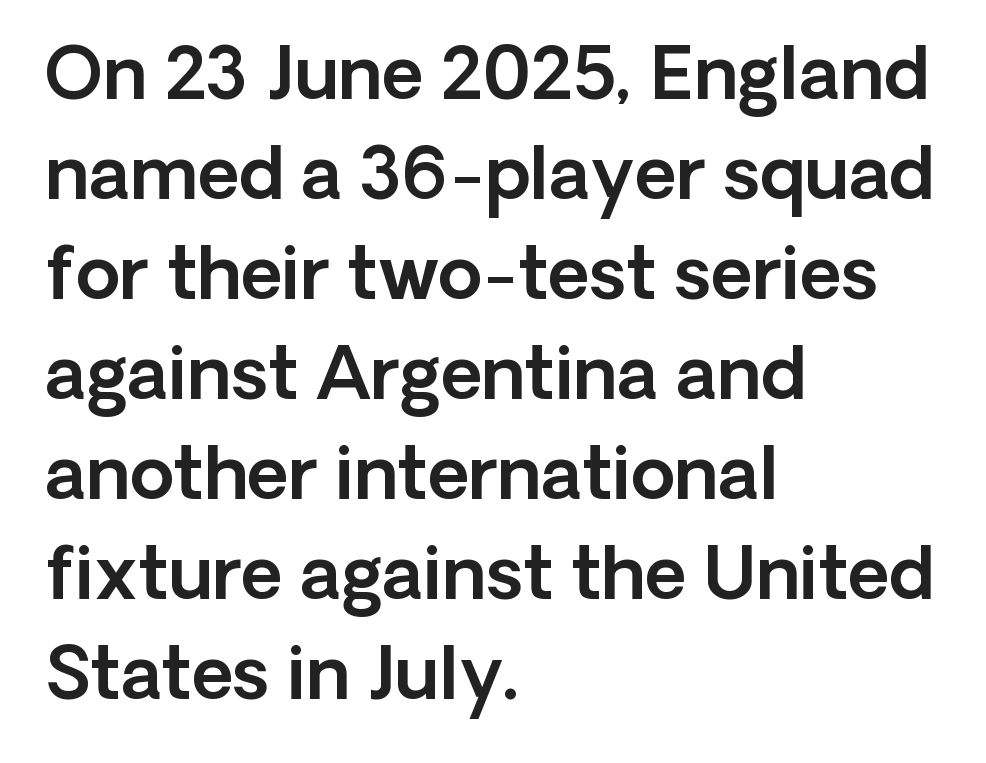
Here the glyphs are tracked normally, forming tight word shapes. Just letters on the line, the space beneath them empty. The type family on display is of the sans-serif kind. Horizontal alignment here is leftward, the default for most running prose. Here the designer chose a conventional face with non-uniform glyph widths.
